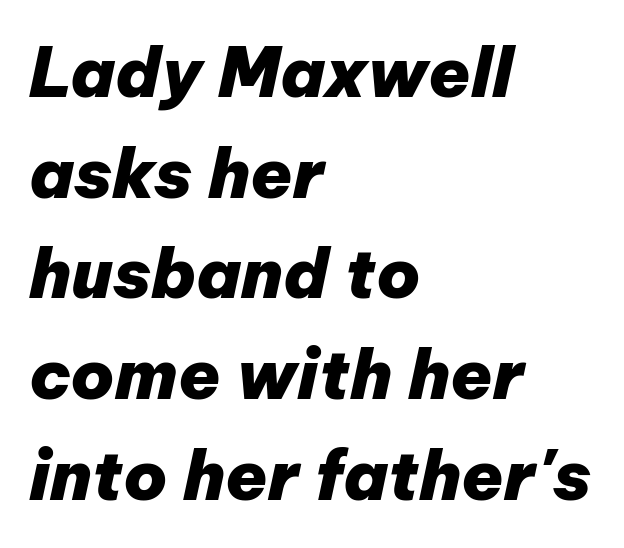
{"italic": "yes", "lean": "right", "slant_degrees": 12, "bold": "yes", "weight": "heavy", "width": "normal", "stroke_contrast": "low", "x_height": "medium", "monospaced": "no", "underline": "no", "align": "left", "line_spacing": "normal", "line_spacing_ratio": 1.48, "letter_spacing": "normal", "letter_spacing_em": 0.0, "glyph_px": 68}
